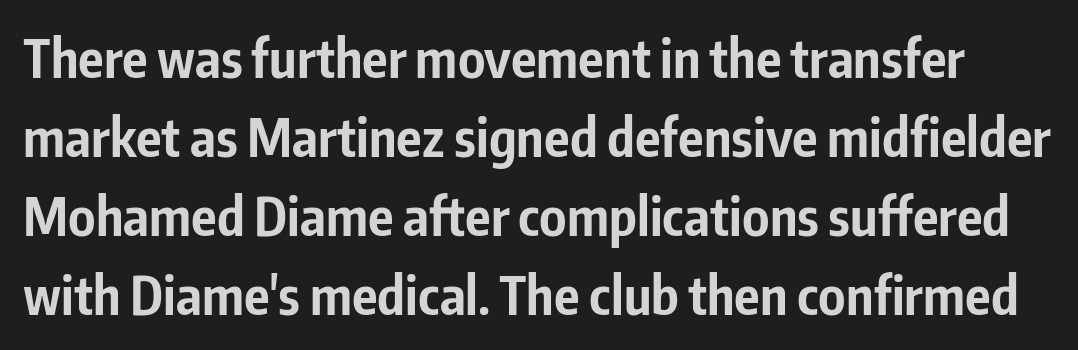
Q: Is the text bold? A: Yes.
Q: Is the text italic (slanted)? A: No, it is upright.
Q: Is the typeface a serif or a sans-serif typeface? A: Sans-serif.
Q: Is the text underlined? A: No.
Q: Is the spacing between letters normal or unusually wide? A: Normal.
Q: Is the spacing between lines tight, normal or loose? A: Normal.
Q: Width (condensed, normal, or wide)? A: Condensed.
Q: Stroke contrast? A: Low.
Q: x-height? A: Medium.
Q: Monospaced? A: No.
